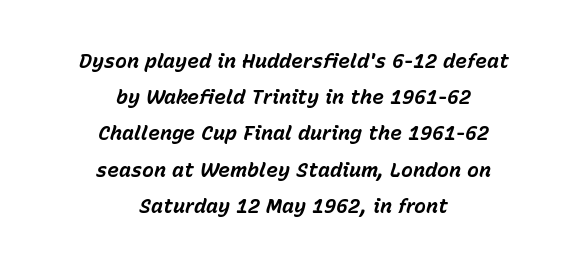
The image shows 20 px bold type, italic (leaning right); set centered, line spacing 1.81x, normal letter spacing, not underlined.
